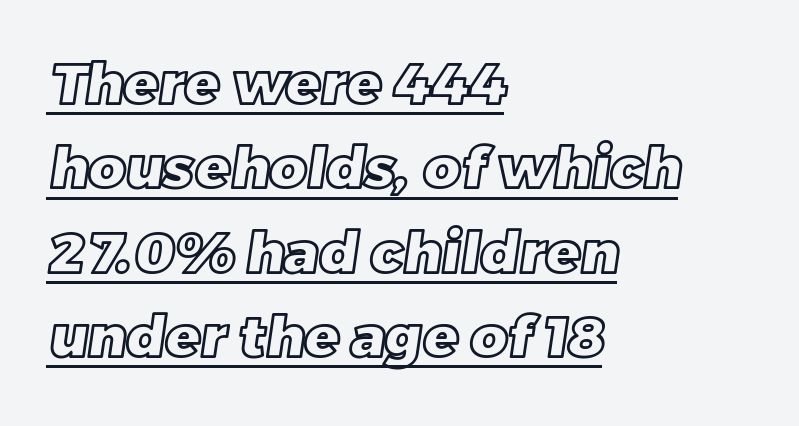
The gaps between neighbouring characters are ordinary and unremarkable. Teacher's note: observe the even left margin — that is flush-left alignment. Each letter keeps its own natural width here, so spacing adapts to shape. One glance says typical: line gaps are just what's usual. Check the space under the baseline: a stroke is drawn there.
